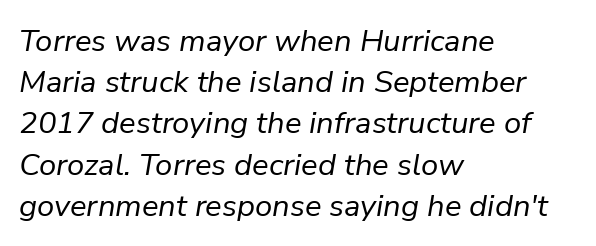
{"italic": "yes", "lean": "right", "slant_degrees": 9, "bold": "no", "weight": "regular", "width": "normal", "stroke_contrast": "low", "x_height": "medium", "monospaced": "no", "underline": "no", "align": "left", "line_spacing": "normal", "line_spacing_ratio": 1.33, "letter_spacing": "normal", "letter_spacing_em": 0.0, "glyph_px": 31}
